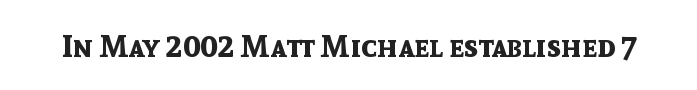
Q: Is the text bold? A: Yes.
Q: Is the text italic (slanted)? A: No, it is upright.
Q: Is the typeface a serif or a sans-serif typeface? A: Sans-serif.
Q: Is the text underlined? A: No.
Q: Is the spacing between letters normal or unusually wide? A: Normal.
Q: Width (condensed, normal, or wide)? A: Normal.
Q: x-height? A: Medium.
Q: Monospaced? A: No.
